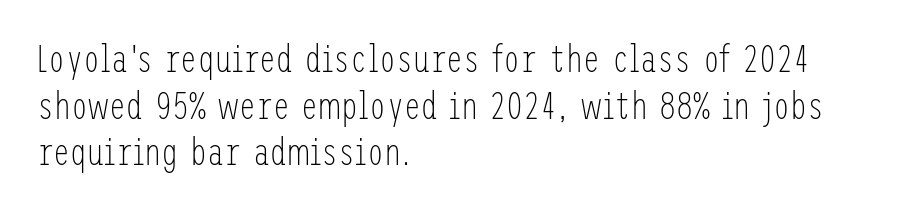
The image shows 38 px light, condensed sans-serif type, upright; set left-aligned, line spacing 1.23x, normal letter spacing, not underlined; low stroke contrast and a medium x-height.
